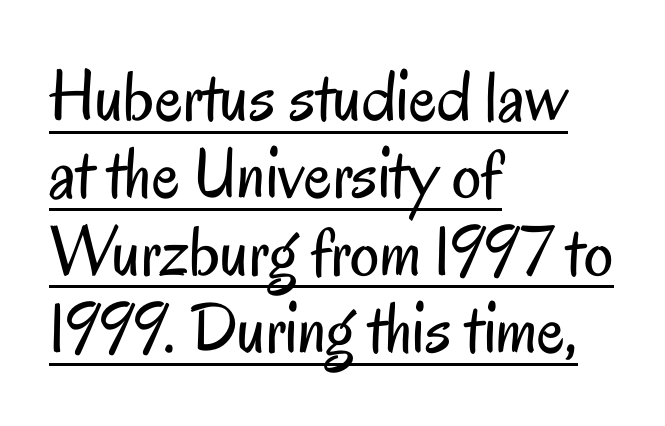
This rendering features underlined lettering. Posture: vertical. Nothing heavy about these letters — not bold at all. Looks like regular typesetting: each glyph gets only the width it needs.
